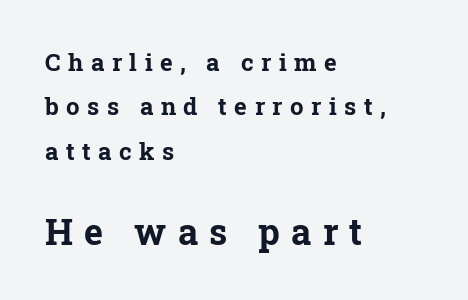
{"serif": "yes", "italic": "no", "bold": "yes", "weight": "bold", "width": "normal", "stroke_contrast": "low", "x_height": "medium", "monospaced": "no", "underline": "no", "align": "left", "line_spacing_ratio": 1.85, "letter_spacing": "wide", "letter_spacing_em": 0.31, "larger_block": "second", "size_ratio": 1.5, "glyph_px": 36}
